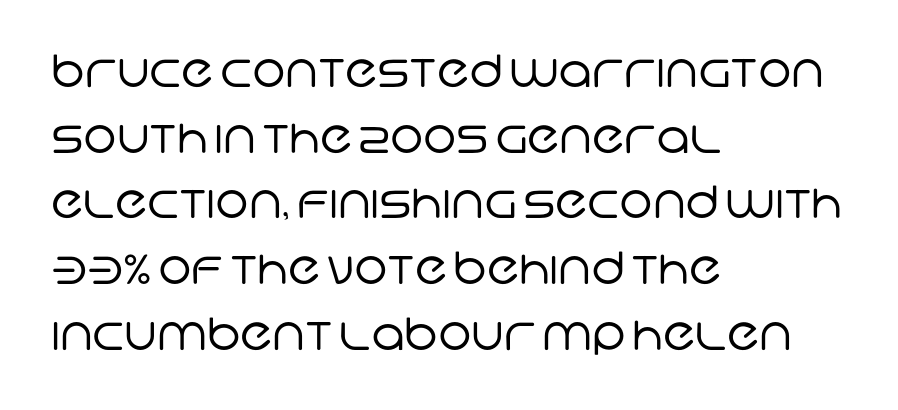
Q: Is the text bold? A: No.
Q: Is the typeface a serif or a sans-serif typeface? A: Sans-serif.
Q: Is the text underlined? A: No.
Q: How is the paragraph aligned? A: Left-aligned.
Q: Is the spacing between letters normal or unusually wide? A: Normal.
Q: Is the spacing between lines tight, normal or loose? A: Normal.
Q: Width (condensed, normal, or wide)? A: Normal.
Q: Stroke contrast? A: Low.
Q: x-height? A: Large.
Q: Monospaced? A: No.
